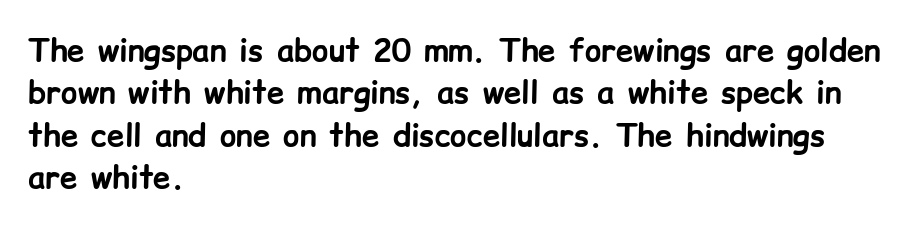
{"serif": "no", "italic": "no", "bold": "yes", "weight": "bold", "width": "normal", "stroke_contrast": "low", "x_height": "medium", "monospaced": "no", "underline": "no", "align": "left", "line_spacing": "normal", "line_spacing_ratio": 1.37, "letter_spacing": "normal", "letter_spacing_em": 0.0, "glyph_px": 31}
